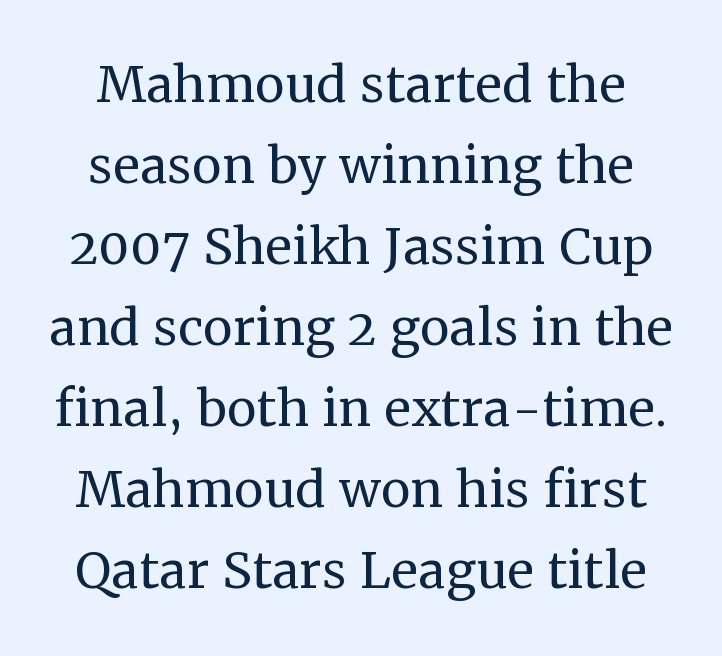
Q: Is the text bold? A: No.
Q: Is the text italic (slanted)? A: No, it is upright.
Q: Is the typeface a serif or a sans-serif typeface? A: Serif.
Q: Is the text underlined? A: No.
Q: Is the spacing between letters normal or unusually wide? A: Normal.
Q: Width (condensed, normal, or wide)? A: Normal.
Q: Stroke contrast? A: Medium.
Q: x-height? A: Medium.
Q: Monospaced? A: No.
